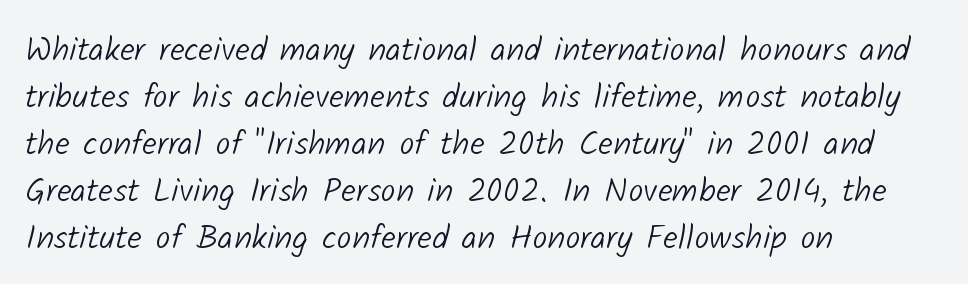
Each letter keeps its own natural width here, so spacing adapts to shape. Here the glyphs are tracked normally, forming tight word shapes. Line beginnings align vertically; line endings do not. I'd call this a sans setting — the letters go barefoot. No word sits above an underline.
